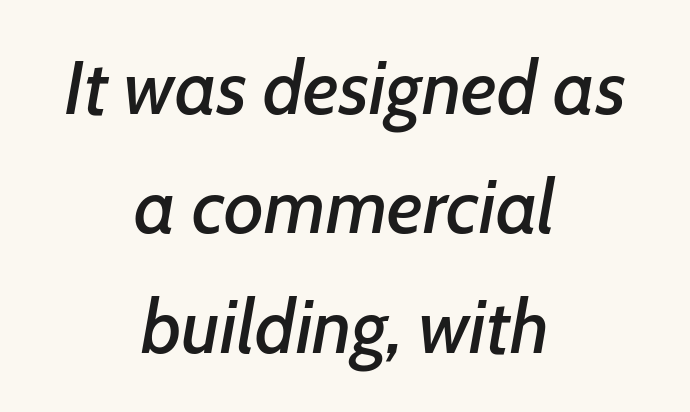
{"italic": "yes", "lean": "right", "slant_degrees": 7, "width": "normal", "stroke_contrast": "low", "x_height": "medium", "monospaced": "no", "underline": "no", "align": "center", "line_spacing": "normal", "line_spacing_ratio": 1.57, "letter_spacing": "normal", "letter_spacing_em": 0.0, "glyph_px": 76}
